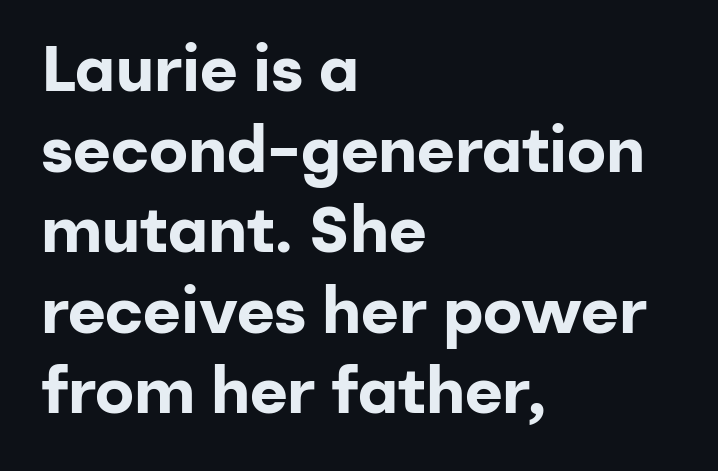
The image shows 65 px bold sans-serif type, upright; set left-aligned, line spacing 1.24x, normal letter spacing, not underlined; low stroke contrast and a medium x-height.
